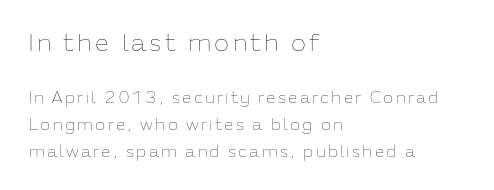
{"italic": "no", "bold": "no", "underline": "no", "align": "left", "line_spacing": "normal", "line_spacing_ratio": 1.57, "larger_block": "first", "size_ratio": 1.47, "glyph_px": 25}
